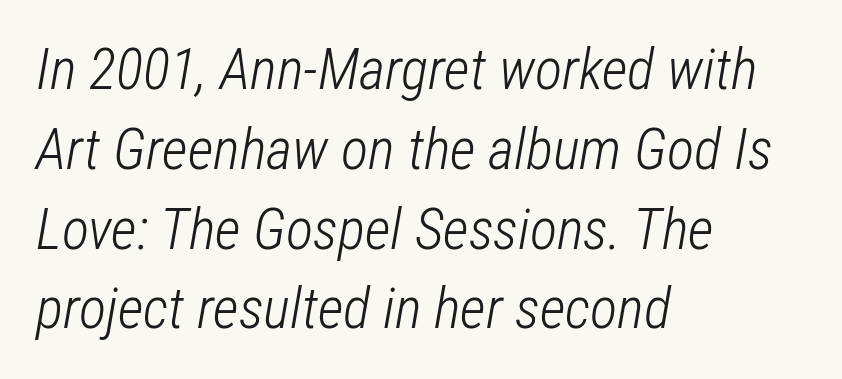
Q: Is the text bold? A: No.
Q: Is the text italic (slanted)? A: Yes, it leans right by about 12 degrees.
Q: Is the text underlined? A: No.
Q: How is the paragraph aligned? A: Left-aligned.
Q: Is the spacing between letters normal or unusually wide? A: Normal.
Q: Is the spacing between lines tight, normal or loose? A: Normal.
Q: Width (condensed, normal, or wide)? A: Condensed.
Q: Stroke contrast? A: Low.
Q: x-height? A: Medium.
Q: Monospaced? A: No.
